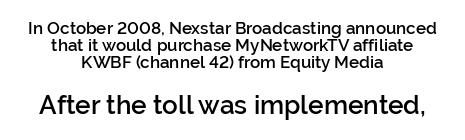
The image shows 26 px text type, upright; set centered, tight line spacing (0.99x), normal letter spacing, not underlined; the second (bottom) block is 1.53x larger.
